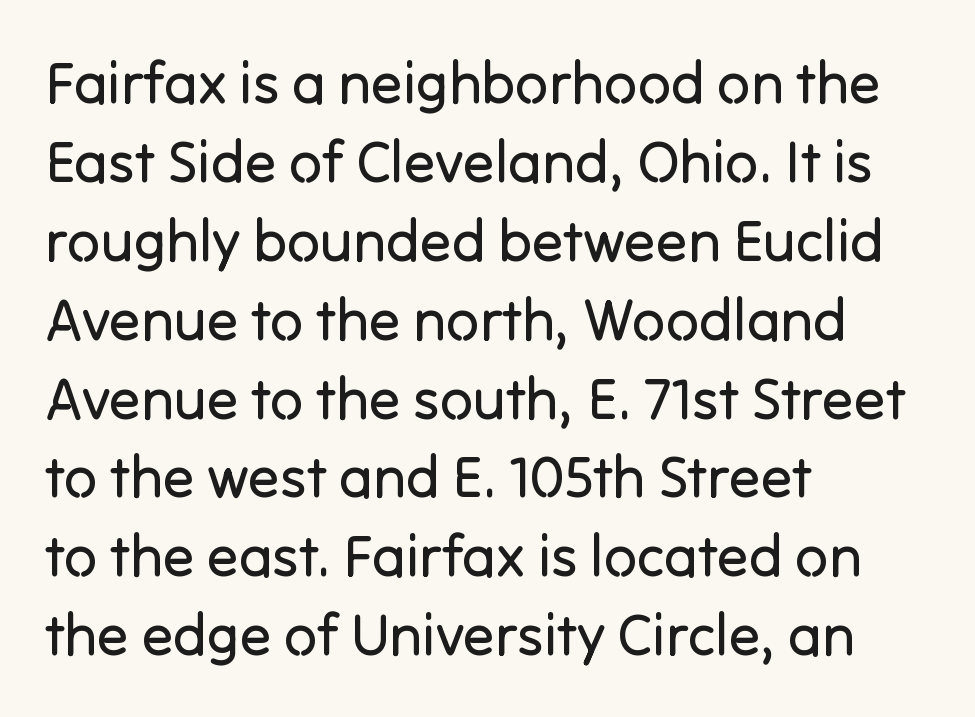
The passage shown is not bold in any degree. The glyphs are unaccompanied by any horizontal stroke below them. Do the characters align in a grid? No, the font is proportional. Where is the straight margin? On the left.
